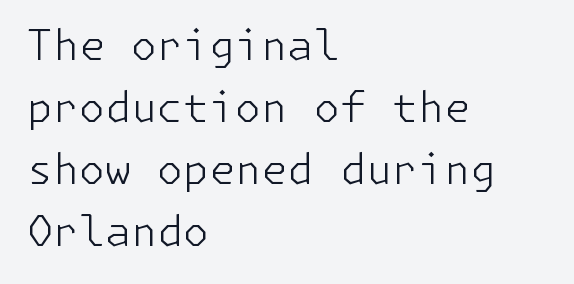
Q: Is the text bold? A: No.
Q: Is the text italic (slanted)? A: No, it is upright.
Q: Is the typeface a serif or a sans-serif typeface? A: Sans-serif.
Q: Is the text underlined? A: No.
Q: How is the paragraph aligned? A: Left-aligned.
Q: Is the spacing between letters normal or unusually wide? A: Normal.
Q: Is the spacing between lines tight, normal or loose? A: Normal.
Q: Width (condensed, normal, or wide)? A: Normal.
Q: Stroke contrast? A: Low.
Q: x-height? A: Medium.
